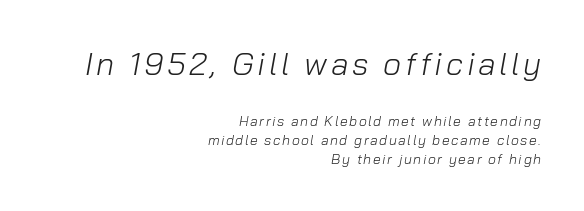
Q: Is the text bold? A: No.
Q: Is the text italic (slanted)? A: Yes, it leans right by about 10 degrees.
Q: Is the text underlined? A: No.
Q: How is the paragraph aligned? A: Right-aligned.
Q: Is the spacing between lines tight, normal or loose? A: Normal.
Q: Which block of text is set in a larger size, the first (top) or the second (bottom)? A: The first (top) one.
Q: Width (condensed, normal, or wide)? A: Normal.
Q: Stroke contrast? A: Low.
Q: x-height? A: Medium.
Q: Monospaced? A: No.
